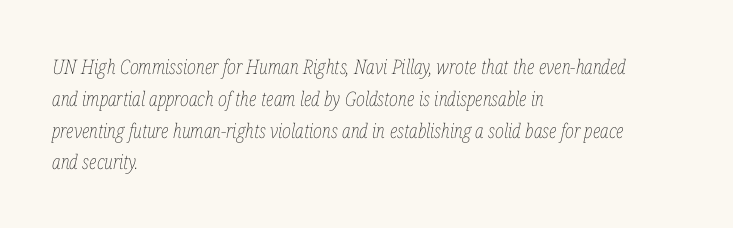
Q: Is the text bold? A: No.
Q: Is the text italic (slanted)? A: Yes, it leans right by about 12 degrees.
Q: Is the text underlined? A: No.
Q: How is the paragraph aligned? A: Left-aligned.
Q: Is the spacing between letters normal or unusually wide? A: Normal.
Q: Is the spacing between lines tight, normal or loose? A: Normal.
